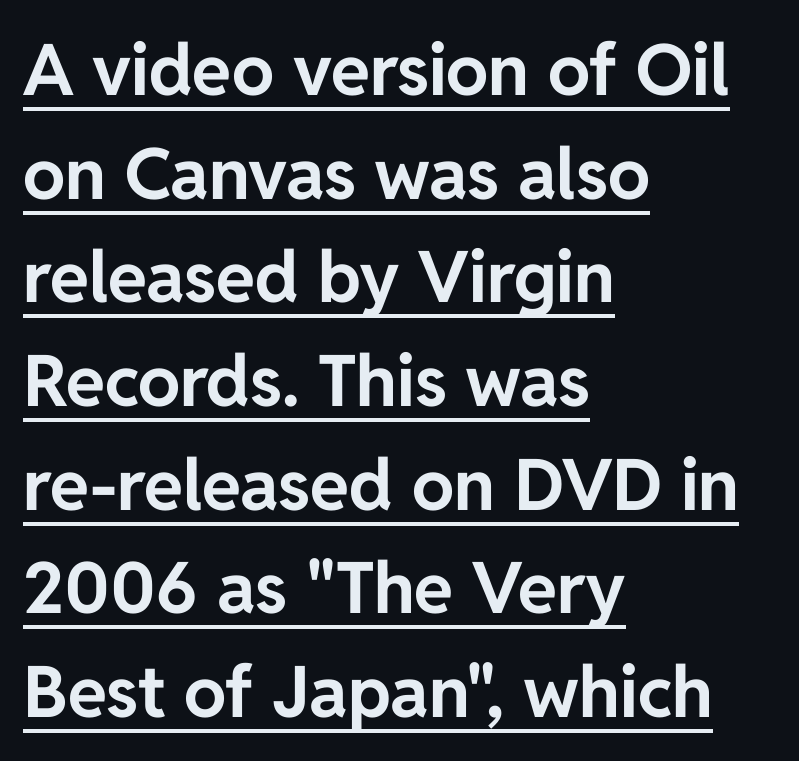
Q: Is the text bold? A: Yes.
Q: Is the text italic (slanted)? A: No, it is upright.
Q: Is the typeface a serif or a sans-serif typeface? A: Sans-serif.
Q: Is the text underlined? A: Yes.
Q: How is the paragraph aligned? A: Left-aligned.
Q: Is the spacing between letters normal or unusually wide? A: Normal.
Q: Is the spacing between lines tight, normal or loose? A: Normal.
Q: Width (condensed, normal, or wide)? A: Normal.
Q: Stroke contrast? A: Low.
Q: x-height? A: Medium.
Q: Monospaced? A: No.
